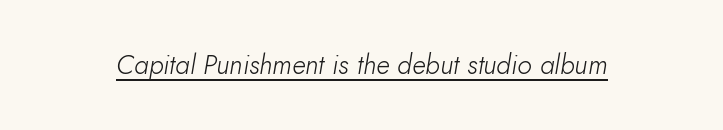
Spacing between characters is what you'd get straight out of the box. A quiet, ordinary-to-light weight characterises the typeface. A baseline rule has been typeset under these characters. In terms of posture, this sample is oblique.
